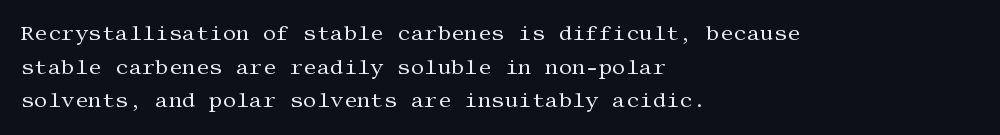
Q: Is the text bold? A: No.
Q: Is the text italic (slanted)? A: No, it is upright.
Q: Is the text underlined? A: No.
Q: How is the paragraph aligned? A: Left-aligned.
Q: Is the spacing between letters normal or unusually wide? A: Normal.
Q: Is the spacing between lines tight, normal or loose? A: Normal.
